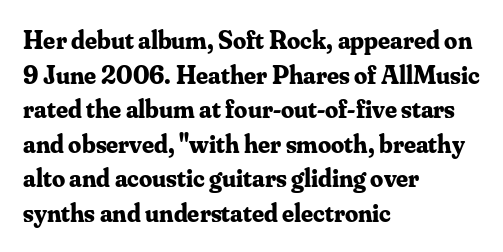
Q: Is the text bold? A: Yes.
Q: Is the text italic (slanted)? A: No, it is upright.
Q: Is the text underlined? A: No.
Q: How is the paragraph aligned? A: Left-aligned.
Q: Is the spacing between letters normal or unusually wide? A: Normal.
Q: Is the spacing between lines tight, normal or loose? A: Normal.
